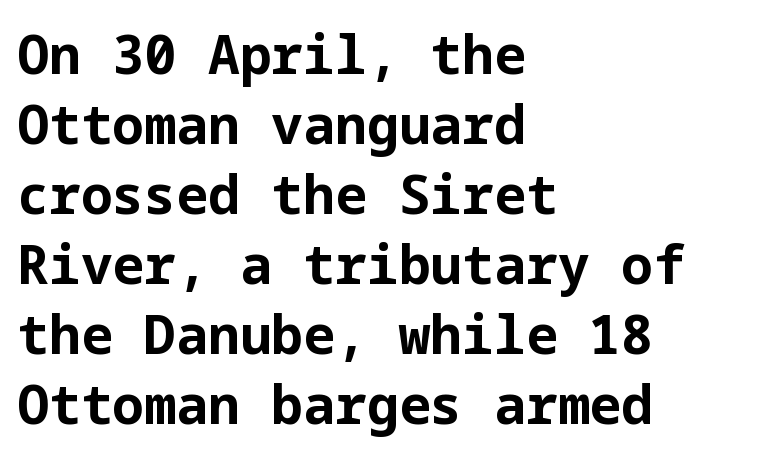
The image shows 53 px bold sans-serif type, upright; set left-aligned, normal line spacing (1.32x), normal letter spacing, not underlined; low stroke contrast and a medium x-height.
